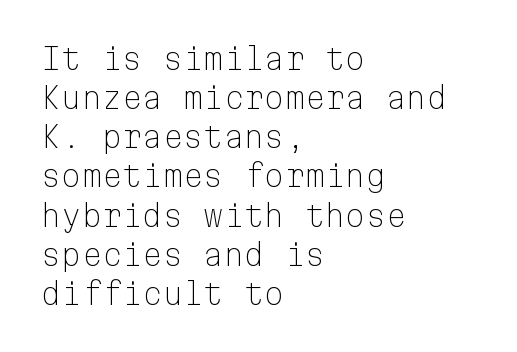
Q: Is the text bold? A: No.
Q: Is the text italic (slanted)? A: No, it is upright.
Q: Is the typeface a serif or a sans-serif typeface? A: Sans-serif.
Q: Is the text underlined? A: No.
Q: How is the paragraph aligned? A: Left-aligned.
Q: Is the spacing between letters normal or unusually wide? A: Normal.
Q: Is the spacing between lines tight, normal or loose? A: Normal.
Q: Width (condensed, normal, or wide)? A: Normal.
Q: Stroke contrast? A: Low.
Q: x-height? A: Medium.
Q: Monospaced? A: Yes.
